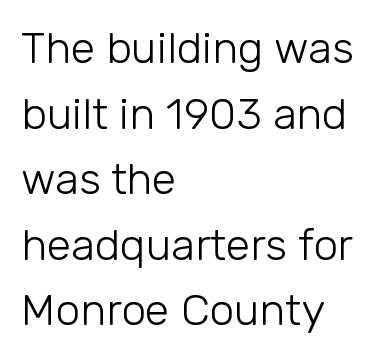
{"serif": "no", "italic": "no", "bold": "no", "weight": "light", "width": "normal", "stroke_contrast": "low", "x_height": "medium", "monospaced": "no", "underline": "no", "align": "left", "line_spacing": "normal", "line_spacing_ratio": 1.49, "letter_spacing": "normal", "letter_spacing_em": 0.0, "glyph_px": 44}
